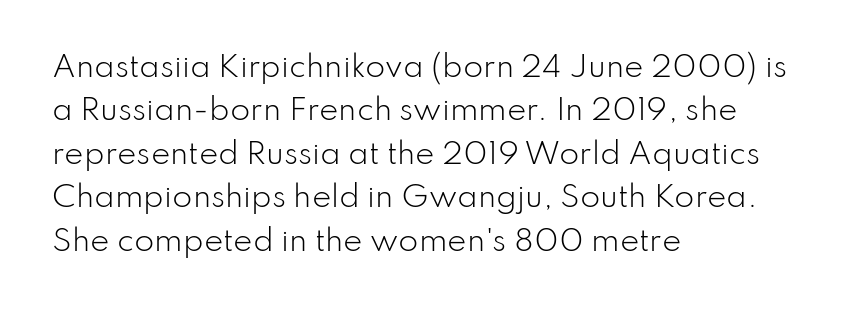
{"serif": "no", "italic": "no", "bold": "no", "weight": "light", "width": "normal", "stroke_contrast": "low", "x_height": "small", "monospaced": "no", "underline": "no", "align": "left", "line_spacing": "normal", "line_spacing_ratio": 1.5, "letter_spacing": "normal", "letter_spacing_em": 0.0, "glyph_px": 29}
